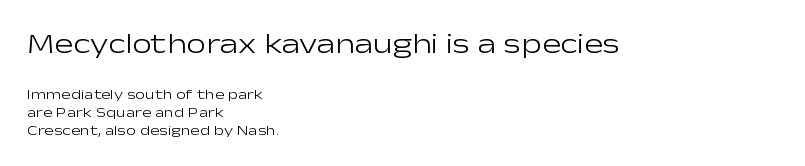
The image shows 28 px light, wide sans-serif type, upright; set left-aligned, normal line spacing (1.3x), normal letter spacing, not underlined; the first (top) block is 2.0x larger; low stroke contrast and a medium x-height.
